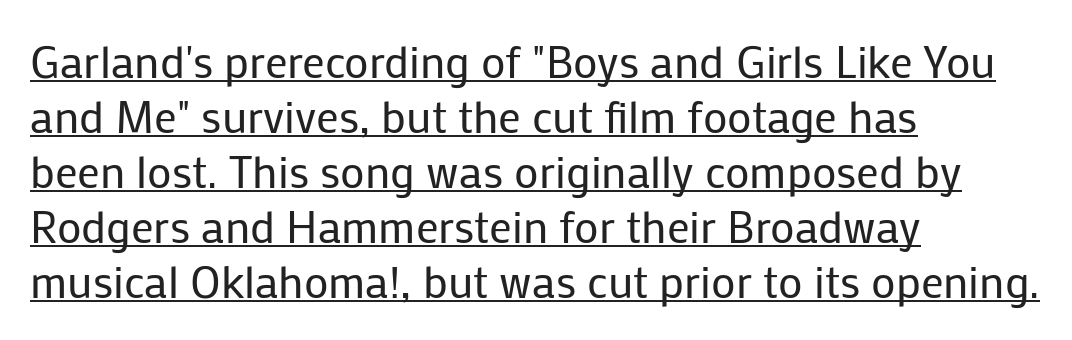
The image shows 45 px regular-weight sans-serif type, upright; set left-aligned, line spacing 1.22x, normal letter spacing, underlined; low stroke contrast and a medium x-height.
